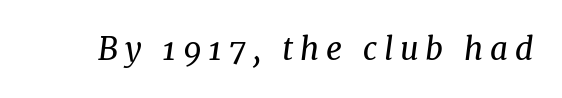
Weight: regular or lighter. Character widths vary here, with narrow letters taking less room than wide ones. Each word looks stretched out because of the extra space between its letters. The font's italic variant was chosen for this text. Lines of text with bare space underneath.
